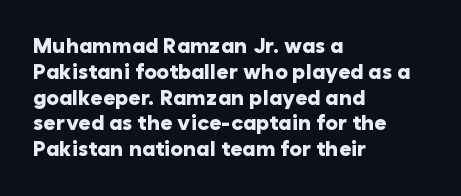
{"italic": "no", "bold": "yes", "underline": "no", "align": "left", "line_spacing_ratio": 1.23, "letter_spacing": "normal", "letter_spacing_em": 0.0, "glyph_px": 21}
